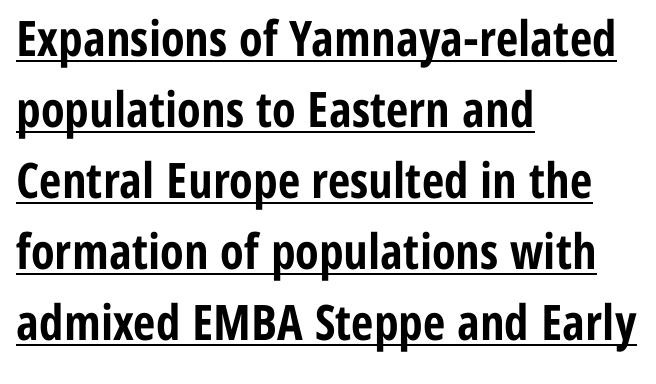
Regular leading. Spacing verdict: proportional, widths tailored to each character. These lines carry a lot of weight — the face is fully bold. How are the letters spaced? Ordinarily, with no added tracking. These lines are composed in type without serifs. Characters remain perfectly vertical along every line.
